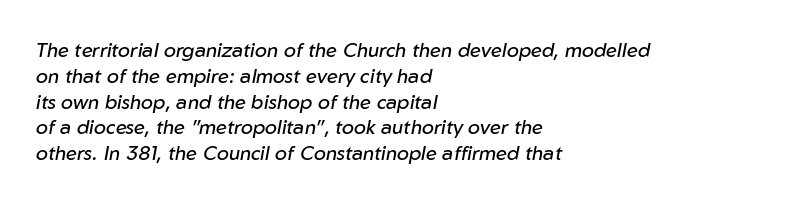
{"italic": "yes", "lean": "right", "slant_degrees": 10, "bold": "no", "underline": "no", "align": "left", "line_spacing": "normal", "line_spacing_ratio": 1.29, "letter_spacing": "normal", "letter_spacing_em": 0.0, "glyph_px": 20}
